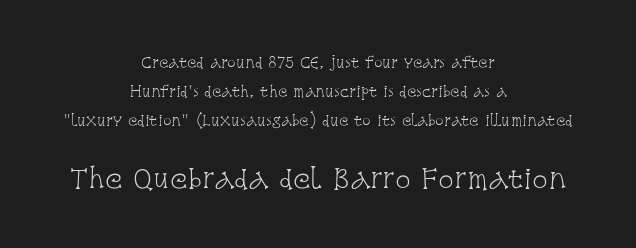
The passage shown has conventional tracking throughout. Counters stay open thanks to moderate or lighter strokes. The foot of each line stays bare and open. In CSS terms this would be text-align: center. Honestly, the rows look like they've been pulled way apart.
